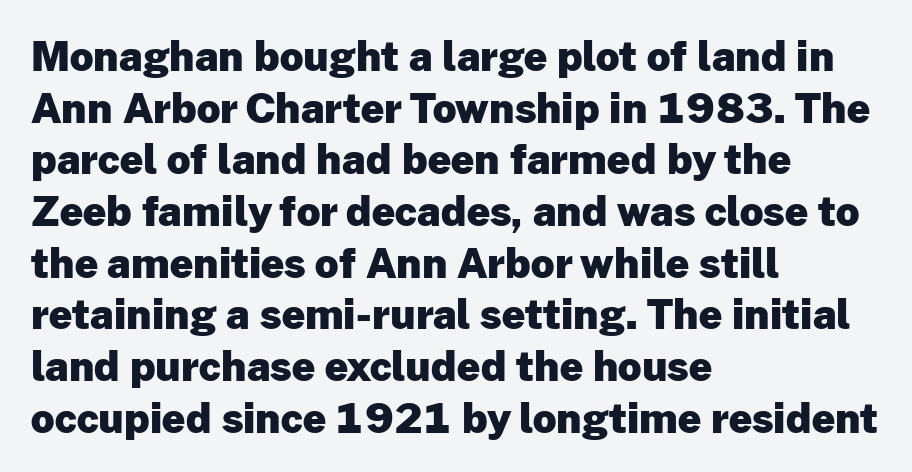
{"serif": "no", "italic": "no", "bold": "yes", "weight": "heavy", "width": "normal", "stroke_contrast": "low", "x_height": "medium", "monospaced": "no", "underline": "no", "align": "left", "line_spacing": "normal", "line_spacing_ratio": 1.26, "letter_spacing": "normal", "letter_spacing_em": 0.0, "glyph_px": 41}
